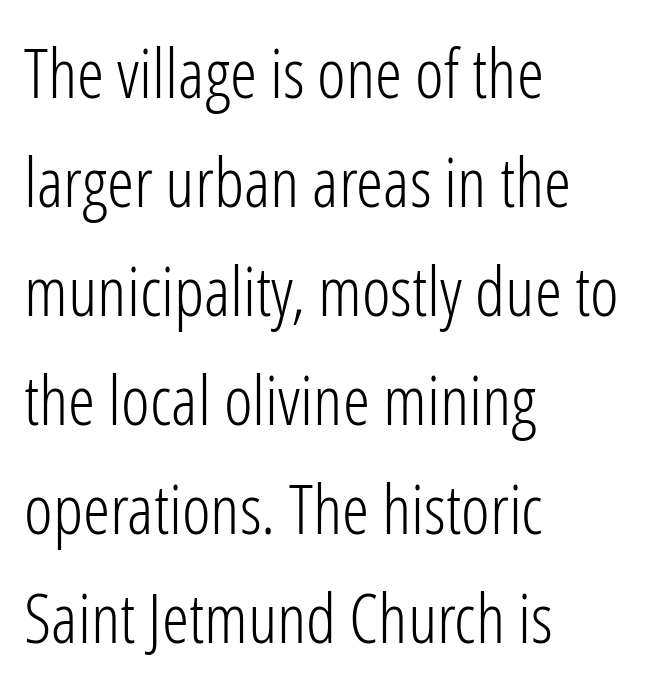
The image shows 69 px light, condensed sans-serif type, upright; set left-aligned, normal line spacing (1.58x), normal letter spacing, not underlined; low stroke contrast and a medium x-height.
